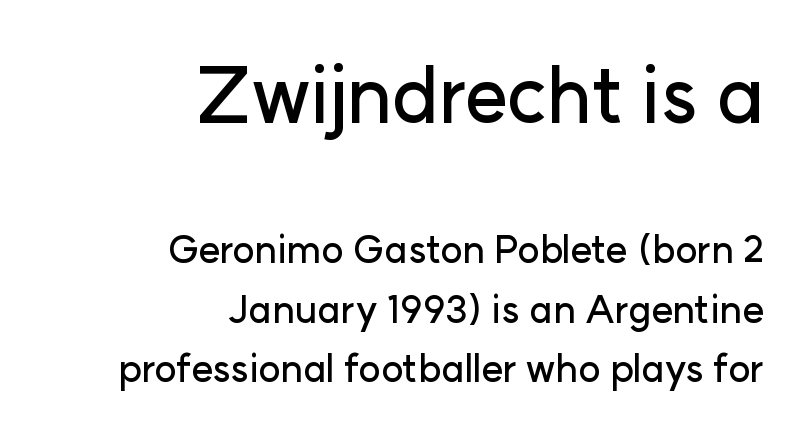
{"serif": "no", "italic": "no", "width": "normal", "stroke_contrast": "low", "x_height": "medium", "monospaced": "no", "underline": "no", "align": "right", "line_spacing": "normal", "line_spacing_ratio": 1.56, "letter_spacing": "normal", "letter_spacing_em": 0.0, "larger_block": "first", "size_ratio": 2.0, "glyph_px": 76}
